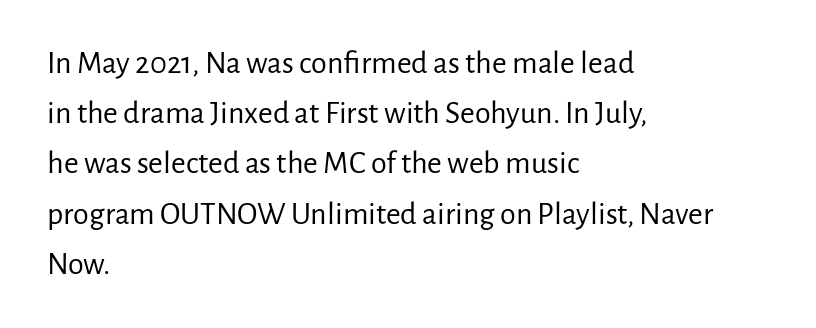
Q: Is the text bold? A: No.
Q: Is the text italic (slanted)? A: No, it is upright.
Q: Is the typeface a serif or a sans-serif typeface? A: Sans-serif.
Q: Is the text underlined? A: No.
Q: How is the paragraph aligned? A: Left-aligned.
Q: Is the spacing between letters normal or unusually wide? A: Normal.
Q: Is the spacing between lines tight, normal or loose? A: Normal.
Q: Width (condensed, normal, or wide)? A: Normal.
Q: Stroke contrast? A: Low.
Q: x-height? A: Medium.
Q: Monospaced? A: No.
